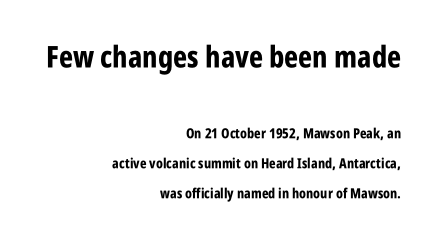
Q: Is the text bold? A: Yes.
Q: Is the text italic (slanted)? A: No, it is upright.
Q: Is the typeface a serif or a sans-serif typeface? A: Sans-serif.
Q: Is the text underlined? A: No.
Q: How is the paragraph aligned? A: Right-aligned.
Q: Is the spacing between letters normal or unusually wide? A: Normal.
Q: Is the spacing between lines tight, normal or loose? A: Loose.
Q: Which block of text is set in a larger size, the first (top) or the second (bottom)? A: The first (top) one.
Q: Width (condensed, normal, or wide)? A: Condensed.
Q: Stroke contrast? A: Low.
Q: x-height? A: Large.
Q: Monospaced? A: No.
